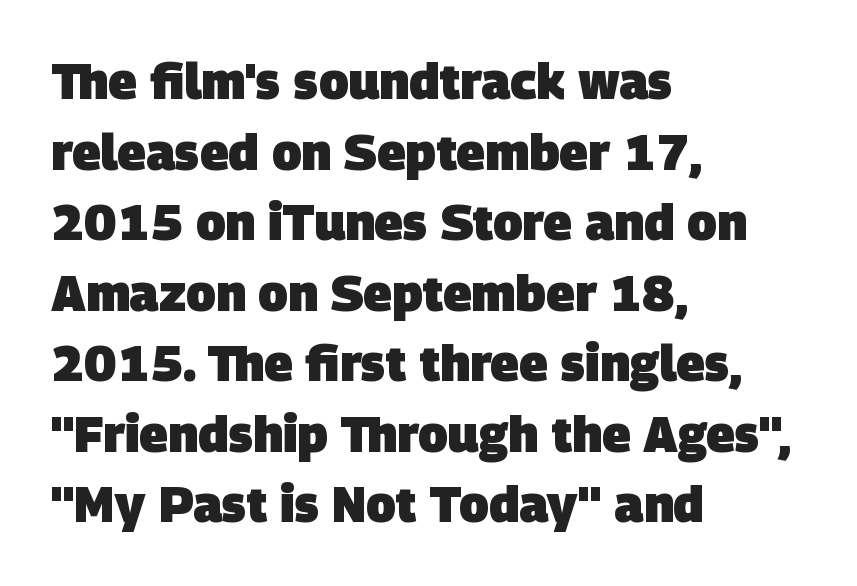
The image shows 49 px heavy sans-serif type; set left-aligned, normal line spacing (1.44x), normal letter spacing, not underlined; low stroke contrast and a large x-height.
